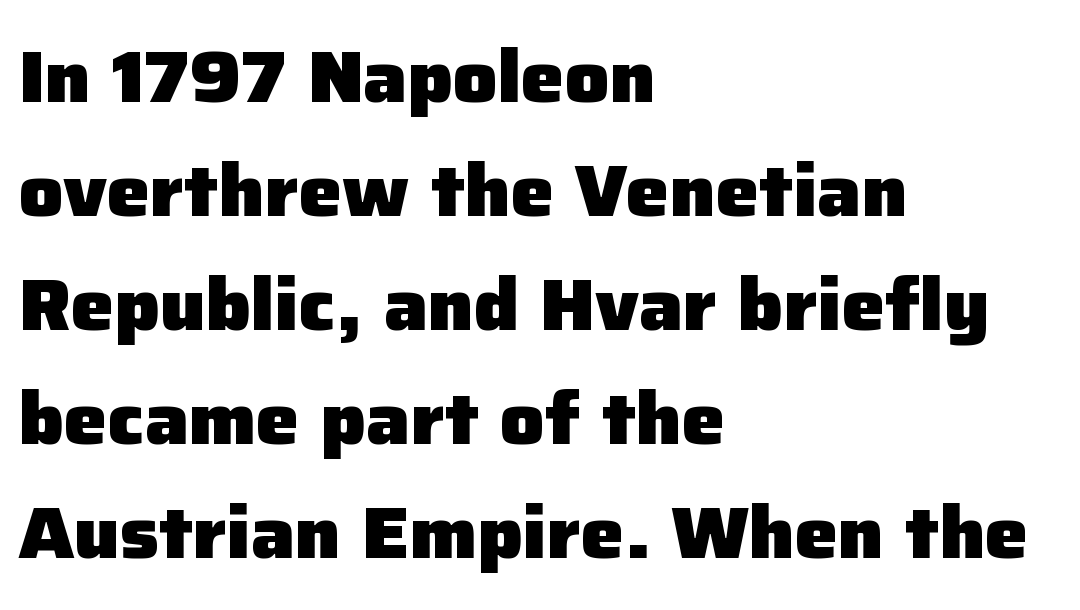
Q: Is the text bold? A: Yes.
Q: Is the text italic (slanted)? A: No, it is upright.
Q: Is the typeface a serif or a sans-serif typeface? A: Sans-serif.
Q: Is the text underlined? A: No.
Q: How is the paragraph aligned? A: Left-aligned.
Q: Is the spacing between letters normal or unusually wide? A: Normal.
Q: Is the spacing between lines tight, normal or loose? A: Normal.
Q: Width (condensed, normal, or wide)? A: Normal.
Q: Stroke contrast? A: Low.
Q: x-height? A: Medium.
Q: Monospaced? A: No.
